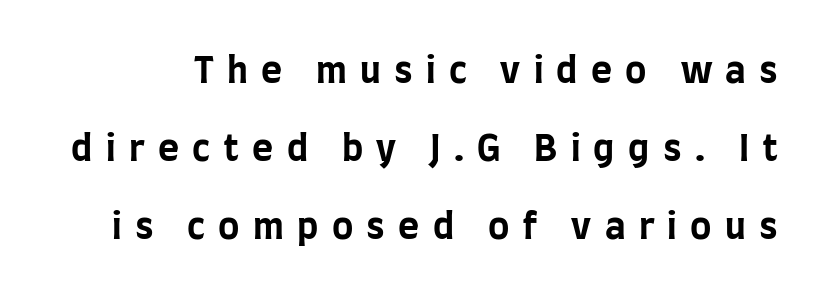
The image shows 36 px bold, condensed sans-serif type, upright; set loose line spacing (2.16x), unusually wide letter spacing (+0.37 em), not underlined; low stroke contrast and a large x-height.
